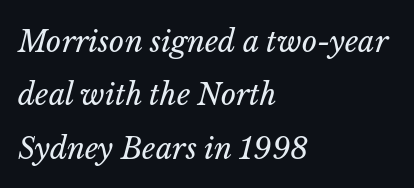
Q: Is the text bold? A: No.
Q: Is the text italic (slanted)? A: Yes, it leans right by about 14 degrees.
Q: Is the text underlined? A: No.
Q: How is the paragraph aligned? A: Left-aligned.
Q: Is the spacing between letters normal or unusually wide? A: Normal.
Q: Width (condensed, normal, or wide)? A: Normal.
Q: Stroke contrast? A: Low.
Q: x-height? A: Medium.
Q: Monospaced? A: No.
